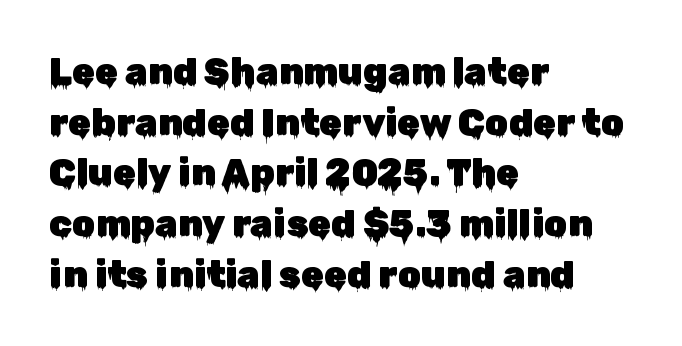
Descender tails drop into unmarked territory. If you drew a ruler down the left edge, every line would touch it. You could not count columns in this text — the font is proportionally spaced. The letters stand upright; this is a roman face.
